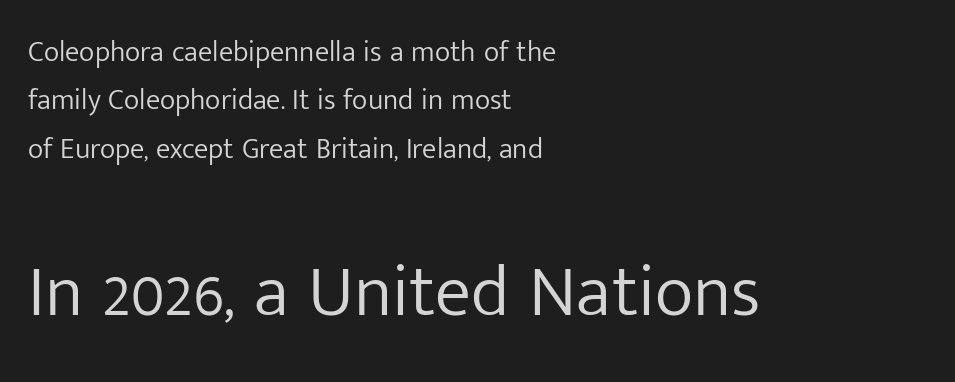
{"serif": "no", "italic": "no", "bold": "no", "weight": "light", "width": "normal", "stroke_contrast": "low", "x_height": "medium", "monospaced": "no", "underline": "no", "align": "left", "line_spacing": "normal", "line_spacing_ratio": 1.67, "letter_spacing": "normal", "letter_spacing_em": 0.0, "larger_block": "second", "size_ratio": 2.52, "glyph_px": 73}
